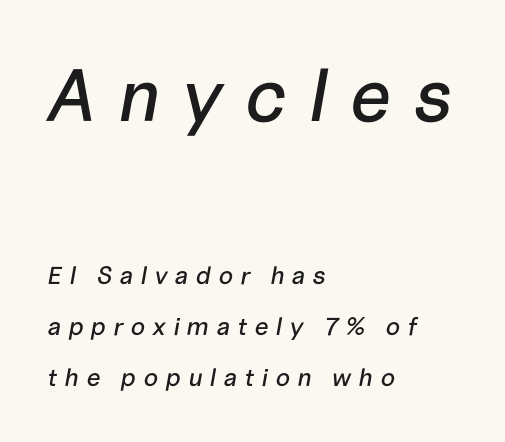
Q: Is the text italic (slanted)? A: Yes, it leans right by about 10 degrees.
Q: Is the text underlined? A: No.
Q: How is the paragraph aligned? A: Left-aligned.
Q: Is the spacing between letters normal or unusually wide? A: Unusually wide.
Q: Is the spacing between lines tight, normal or loose? A: Loose.
Q: Which block of text is set in a larger size, the first (top) or the second (bottom)? A: The first (top) one.
Q: Width (condensed, normal, or wide)? A: Normal.
Q: Stroke contrast? A: Low.
Q: x-height? A: Medium.
Q: Monospaced? A: No.
